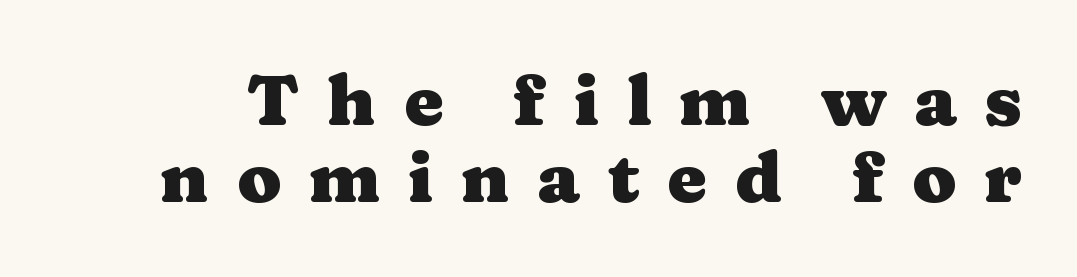
{"serif": "yes", "italic": "no", "bold": "yes", "weight": "heavy", "width": "wide", "stroke_contrast": "medium", "x_height": "medium", "monospaced": "no", "underline": "no", "line_spacing": "tight", "line_spacing_ratio": 1.09, "letter_spacing": "wide", "letter_spacing_em": 0.39, "glyph_px": 71}
